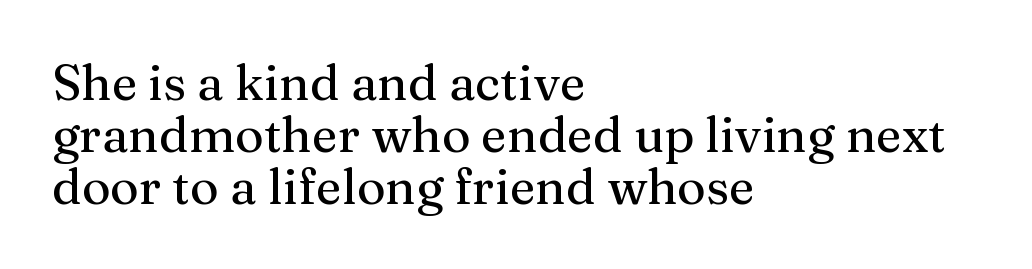
Q: Is the text italic (slanted)? A: No, it is upright.
Q: Is the typeface a serif or a sans-serif typeface? A: Serif.
Q: Is the text underlined? A: No.
Q: How is the paragraph aligned? A: Left-aligned.
Q: Is the spacing between letters normal or unusually wide? A: Normal.
Q: Is the spacing between lines tight, normal or loose? A: Tight.
Q: Width (condensed, normal, or wide)? A: Normal.
Q: Stroke contrast? A: Medium.
Q: x-height? A: Medium.
Q: Monospaced? A: No.
